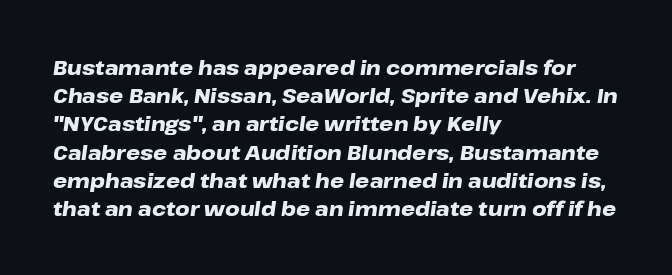
The image shows 20 px bold type, italic (leaning right); set left-aligned, normal line spacing (1.41x), normal letter spacing, not underlined.
